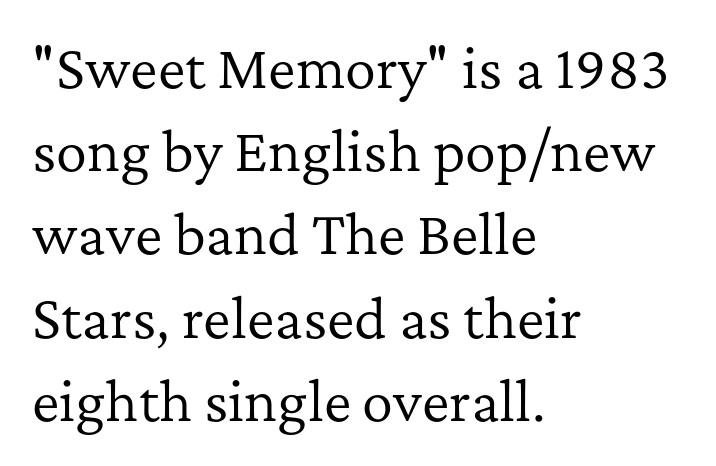
A normal amount of white space separates one row of letters from the next. No heavy texture on the line: the type isn't bold. The letters carry serifs — small finishing strokes at the ends of their stems. Which margin do the lines hug? The left one — the right edge is uneven. Has an underline been added? It has not. Spacing verdict: proportional, widths tailored to each character.
